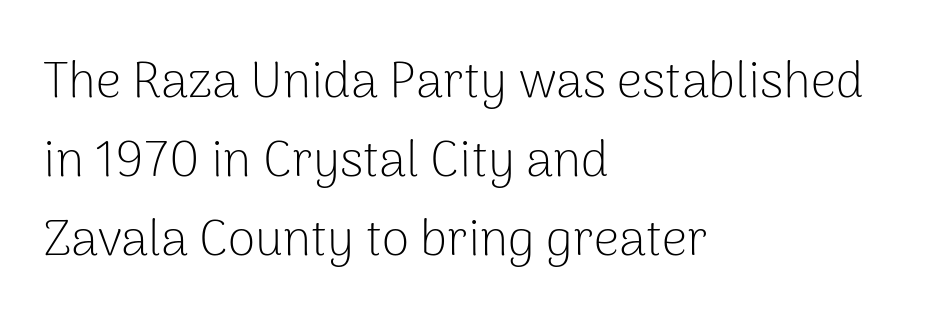
Q: Is the text bold? A: No.
Q: Is the text italic (slanted)? A: No, it is upright.
Q: Is the typeface a serif or a sans-serif typeface? A: Sans-serif.
Q: Is the text underlined? A: No.
Q: How is the paragraph aligned? A: Left-aligned.
Q: Is the spacing between letters normal or unusually wide? A: Normal.
Q: Is the spacing between lines tight, normal or loose? A: Normal.
Q: Width (condensed, normal, or wide)? A: Normal.
Q: Stroke contrast? A: Low.
Q: x-height? A: Medium.
Q: Monospaced? A: No.
